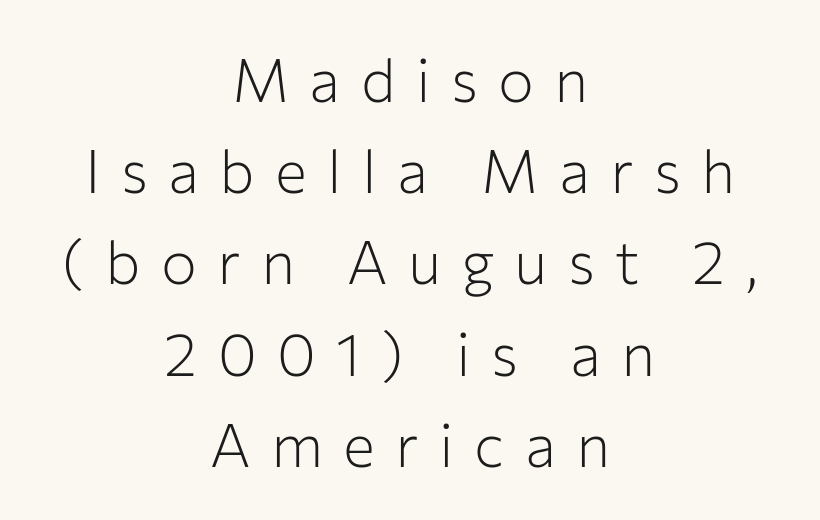
Q: Is the text bold? A: No.
Q: Is the text italic (slanted)? A: No, it is upright.
Q: Is the typeface a serif or a sans-serif typeface? A: Sans-serif.
Q: Is the text underlined? A: No.
Q: How is the paragraph aligned? A: Centered.
Q: Is the spacing between letters normal or unusually wide? A: Unusually wide.
Q: Is the spacing between lines tight, normal or loose? A: Normal.
Q: Width (condensed, normal, or wide)? A: Normal.
Q: Stroke contrast? A: Low.
Q: x-height? A: Medium.
Q: Monospaced? A: No.
